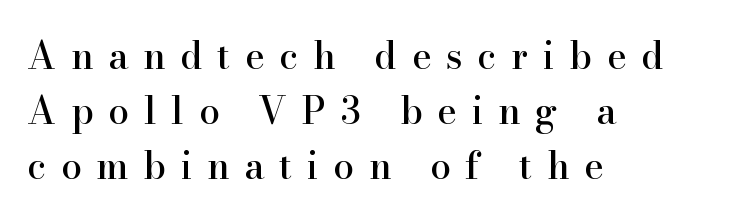
{"serif": "yes", "italic": "no", "width": "normal", "stroke_contrast": "high", "x_height": "small", "monospaced": "no", "underline": "no", "align": "left", "line_spacing": "normal", "line_spacing_ratio": 1.49, "letter_spacing": "wide", "letter_spacing_em": 0.4, "glyph_px": 37}
